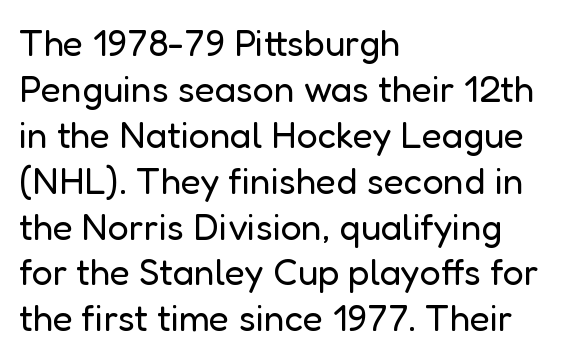
Are there feet on the stems? There aren't — it's a sans. The string is rendered with underlining switched off. Characters remain perfectly vertical along every line. Caption: multi-line text, flush left, ragged right. The letters sit at their default tracking, neither squeezed nor spread.
